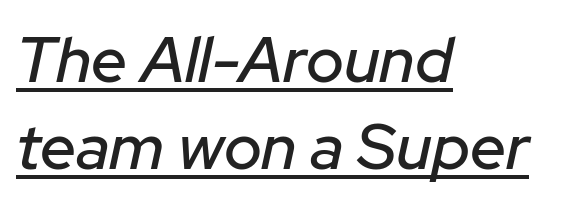
The image shows 64 px text type, italic (leaning right); set left-aligned, normal line spacing (1.36x), normal letter spacing, underlined; low stroke contrast and a medium x-height.
